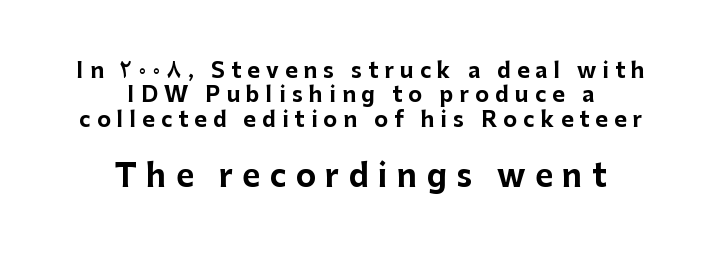
{"serif": "no", "italic": "no", "bold": "yes", "weight": "bold", "width": "normal", "stroke_contrast": "low", "x_height": "medium", "monospaced": "no", "underline": "no", "align": "center", "line_spacing_ratio": 1.16, "letter_spacing": "wide", "letter_spacing_em": 0.3, "larger_block": "second", "size_ratio": 1.48, "glyph_px": 31}
